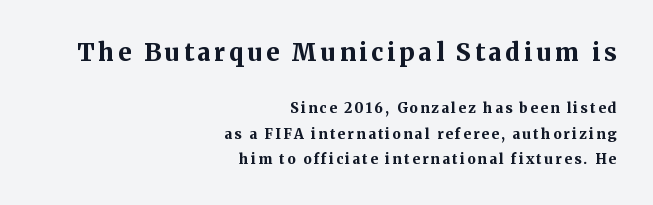
Q: Is the text bold? A: Yes.
Q: Is the text italic (slanted)? A: No, it is upright.
Q: Is the text underlined? A: No.
Q: How is the paragraph aligned? A: Right-aligned.
Q: Which block of text is set in a larger size, the first (top) or the second (bottom)? A: The first (top) one.
